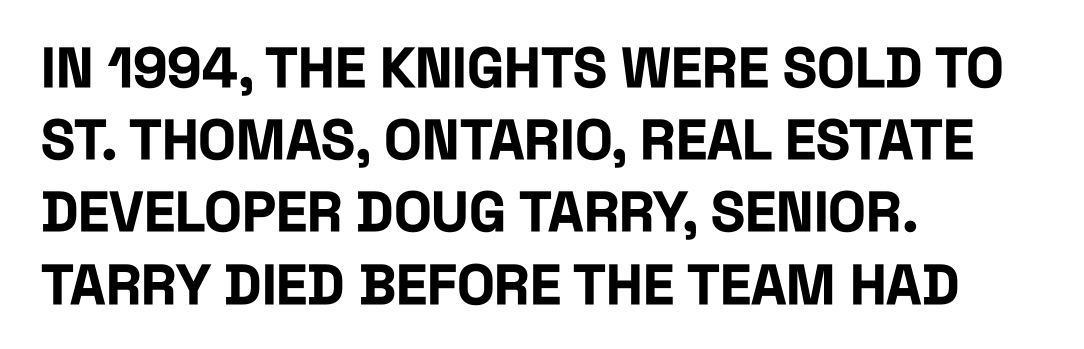
The image shows 56 px bold, condensed sans-serif type, upright; set left-aligned, normal line spacing (1.29x), normal letter spacing, not underlined; low stroke contrast and a large x-height.
